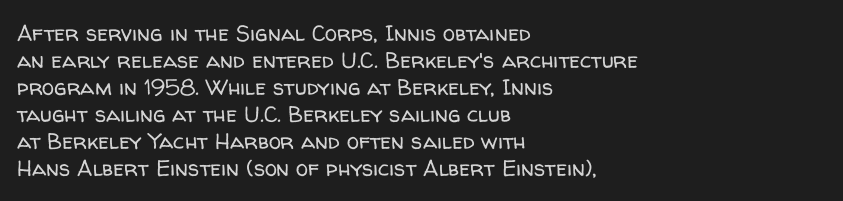
The image shows 22 px text type, upright; set left-aligned, line spacing 1.23x, normal letter spacing, not underlined.
